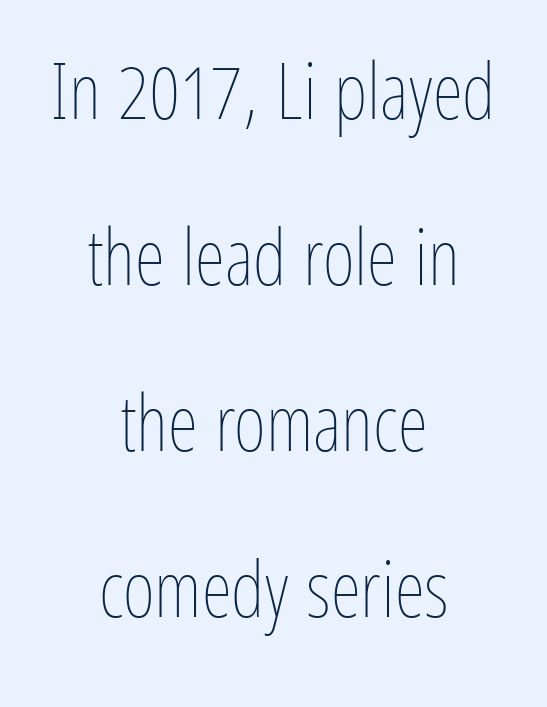
Q: Is the text bold? A: No.
Q: Is the text italic (slanted)? A: No, it is upright.
Q: Is the text underlined? A: No.
Q: How is the paragraph aligned? A: Centered.
Q: Is the spacing between letters normal or unusually wide? A: Normal.
Q: Is the spacing between lines tight, normal or loose? A: Loose.
Q: Width (condensed, normal, or wide)? A: Condensed.
Q: Stroke contrast? A: Low.
Q: x-height? A: Medium.
Q: Monospaced? A: No.
